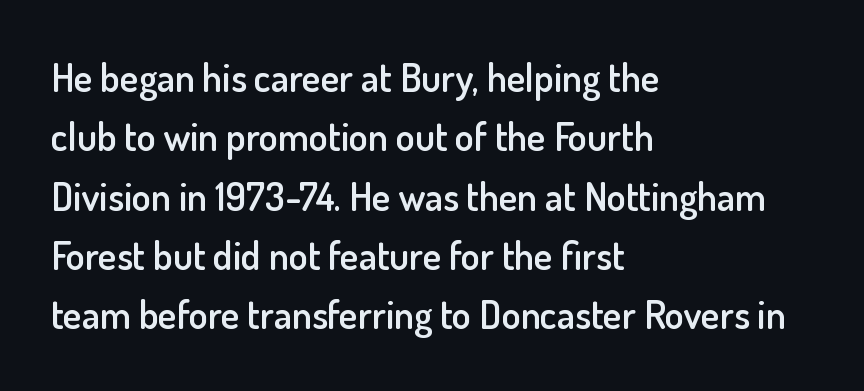
Q: Is the text bold? A: Semi-bold.
Q: Is the text italic (slanted)? A: No, it is upright.
Q: Is the typeface a serif or a sans-serif typeface? A: Sans-serif.
Q: Is the text underlined? A: No.
Q: How is the paragraph aligned? A: Left-aligned.
Q: Is the spacing between letters normal or unusually wide? A: Normal.
Q: Is the spacing between lines tight, normal or loose? A: Normal.
Q: Width (condensed, normal, or wide)? A: Normal.
Q: Stroke contrast? A: Low.
Q: x-height? A: Small.
Q: Monospaced? A: No.
